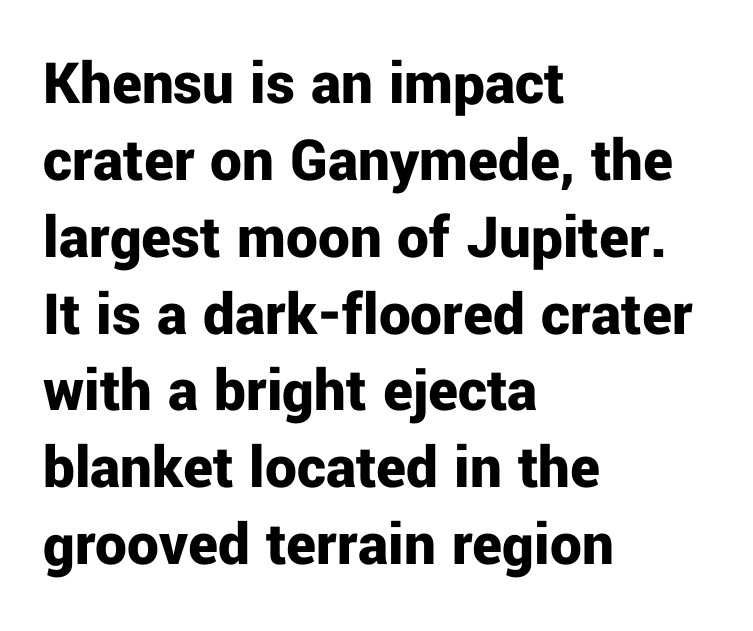
{"serif": "no", "italic": "no", "bold": "yes", "weight": "bold", "width": "normal", "stroke_contrast": "low", "x_height": "medium", "monospaced": "no", "underline": "no", "align": "left", "line_spacing_ratio": 1.22, "letter_spacing": "normal", "letter_spacing_em": 0.0, "glyph_px": 63}
